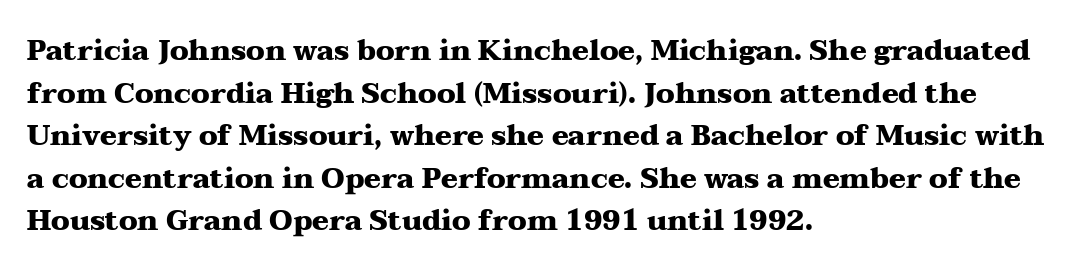
Q: Is the text bold? A: Yes.
Q: Is the text italic (slanted)? A: No, it is upright.
Q: Is the typeface a serif or a sans-serif typeface? A: Serif.
Q: Is the text underlined? A: No.
Q: How is the paragraph aligned? A: Left-aligned.
Q: Is the spacing between letters normal or unusually wide? A: Normal.
Q: Is the spacing between lines tight, normal or loose? A: Normal.
Q: Width (condensed, normal, or wide)? A: Wide.
Q: Stroke contrast? A: Medium.
Q: x-height? A: Medium.
Q: Monospaced? A: No.
